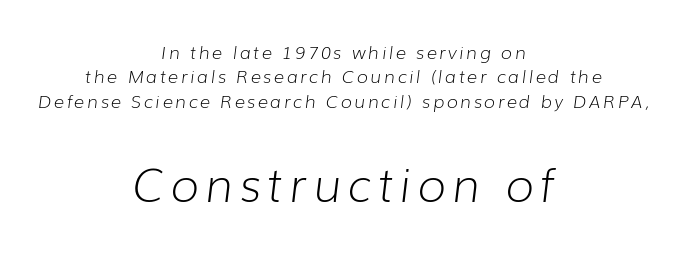
The image shows 46 px light type, italic (leaning right); set centered, normal line spacing (1.36x), not underlined; the second (bottom) block is 2.56x larger; low stroke contrast and a medium x-height.
